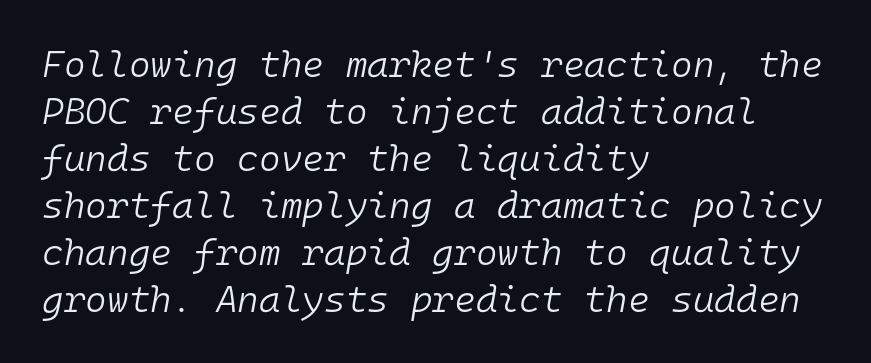
Q: Is the text bold? A: No.
Q: Is the text italic (slanted)? A: Yes, it leans right by about 10 degrees.
Q: Is the text underlined? A: No.
Q: How is the paragraph aligned? A: Left-aligned.
Q: Is the spacing between letters normal or unusually wide? A: Normal.
Q: Is the spacing between lines tight, normal or loose? A: Normal.
Q: Width (condensed, normal, or wide)? A: Normal.
Q: Stroke contrast? A: Low.
Q: x-height? A: Medium.
Q: Monospaced? A: Yes.
